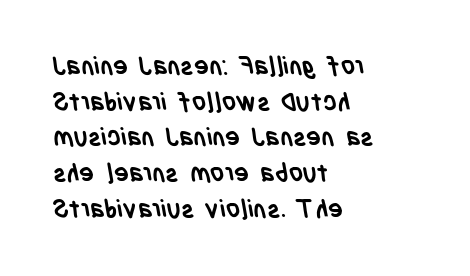
Does extra space separate the letters? No, they use regular spacing. Does the leading feel generous? No, just average. If you drew a ruler down the left edge, every line would touch it. The zone under the glyphs is completely vacant. Does the weight exceed regular? Yes, all the way to bold.
